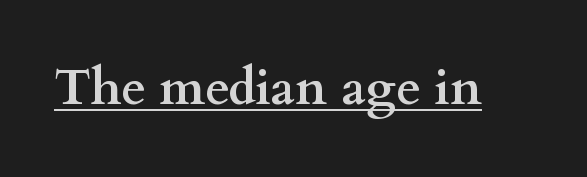
Q: Is the text bold? A: Yes.
Q: Is the text italic (slanted)? A: No, it is upright.
Q: Is the typeface a serif or a sans-serif typeface? A: Serif.
Q: Is the text underlined? A: Yes.
Q: Is the spacing between letters normal or unusually wide? A: Normal.
Q: Width (condensed, normal, or wide)? A: Wide.
Q: Stroke contrast? A: Medium.
Q: x-height? A: Small.
Q: Monospaced? A: No.
